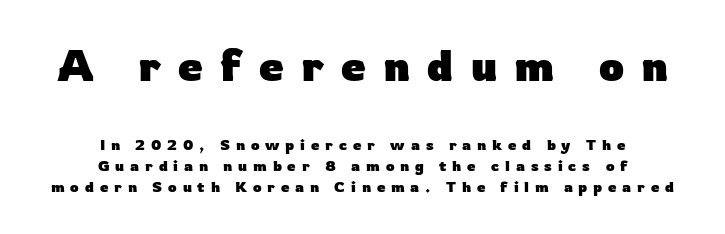
These lines are rendered in a variable-pitch font. Larger block? The one above; the one below is distinctly smaller. The letters are bold, with thick, heavy strokes. This sample uses an upright cut, with every glyph sitting square on the baseline.
